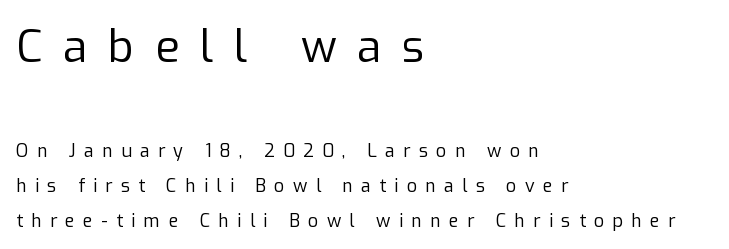
{"serif": "no", "italic": "no", "bold": "no", "weight": "regular", "width": "normal", "stroke_contrast": "low", "x_height": "medium", "monospaced": "no", "underline": "no", "align": "left", "line_spacing": "loose", "line_spacing_ratio": 1.92, "letter_spacing": "wide", "letter_spacing_em": 0.46, "larger_block": "first", "size_ratio": 2.5, "glyph_px": 45}
